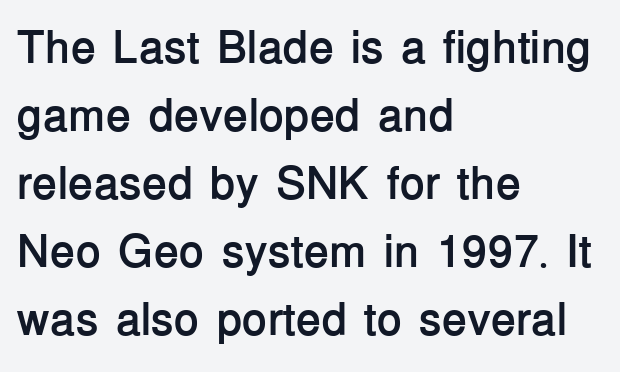
Q: Is the text bold? A: Yes.
Q: Is the text italic (slanted)? A: No, it is upright.
Q: Is the typeface a serif or a sans-serif typeface? A: Sans-serif.
Q: Is the text underlined? A: No.
Q: How is the paragraph aligned? A: Left-aligned.
Q: Is the spacing between letters normal or unusually wide? A: Normal.
Q: Is the spacing between lines tight, normal or loose? A: Normal.
Q: Width (condensed, normal, or wide)? A: Normal.
Q: Stroke contrast? A: Low.
Q: x-height? A: Medium.
Q: Monospaced? A: No.
